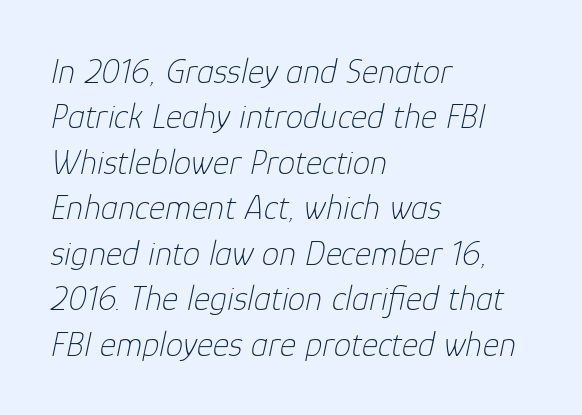
Q: Is the text bold? A: No.
Q: Is the text italic (slanted)? A: Yes, it leans right by about 12 degrees.
Q: Is the text underlined? A: No.
Q: How is the paragraph aligned? A: Left-aligned.
Q: Is the spacing between letters normal or unusually wide? A: Normal.
Q: Is the spacing between lines tight, normal or loose? A: Normal.
Q: Width (condensed, normal, or wide)? A: Normal.
Q: Stroke contrast? A: Low.
Q: x-height? A: Medium.
Q: Monospaced? A: No.
